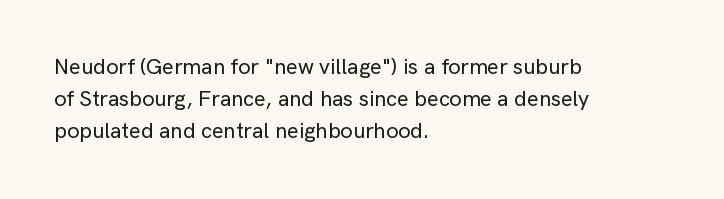
Q: Is the text italic (slanted)? A: No, it is upright.
Q: Is the text underlined? A: No.
Q: How is the paragraph aligned? A: Left-aligned.
Q: Is the spacing between letters normal or unusually wide? A: Normal.
Q: Is the spacing between lines tight, normal or loose? A: Normal.
